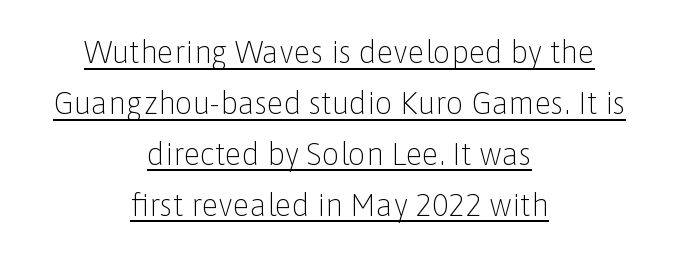
The image shows 31 px light sans-serif type, upright; set centered, normal line spacing (1.64x), normal letter spacing, underlined; low stroke contrast and a medium x-height.
